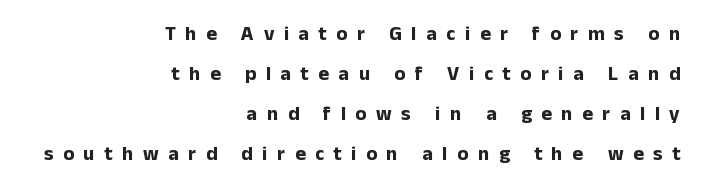
The rendering anchors every line to the right-hand side. Successive baselines arrive slowly, with a big drop between each. Compared with an ordinary text face, these strokes are far heavier — a full bold. The zone under the glyphs is completely vacant. Ascenders rise straight up at ninety degrees.
